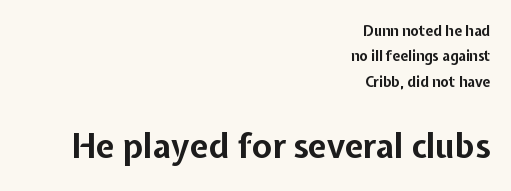
Note: smaller setting up top, larger setting below. Horizontal alignment here is rightward, an uncommon choice for prose. To sum up the face: it is a sans, with no serifs. The space directly below the letters is spotless. Look at the tracking — it's just the regular setting, nothing added.
